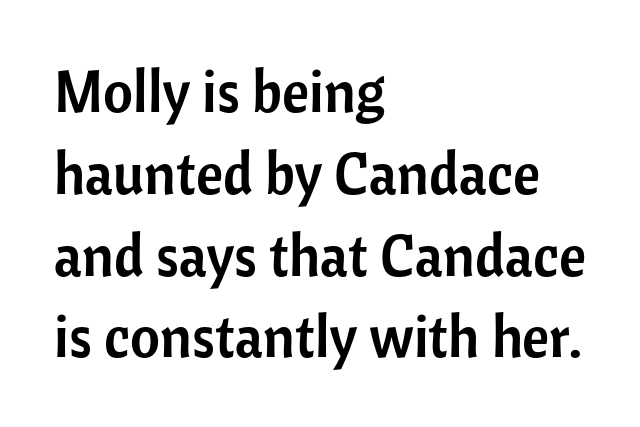
{"serif": "no", "italic": "no", "width": "normal", "stroke_contrast": "low", "x_height": "medium", "monospaced": "no", "underline": "no", "align": "left", "line_spacing": "normal", "line_spacing_ratio": 1.41, "letter_spacing": "normal", "letter_spacing_em": 0.0, "glyph_px": 58}
